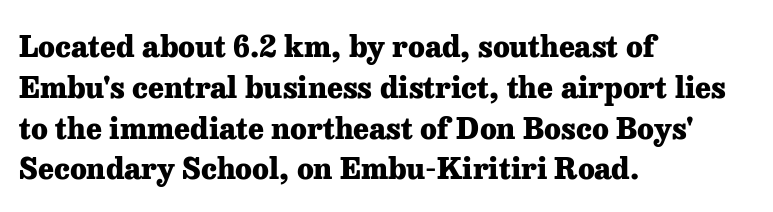
Q: Is the text bold? A: Yes.
Q: Is the text italic (slanted)? A: No, it is upright.
Q: Is the typeface a serif or a sans-serif typeface? A: Serif.
Q: Is the text underlined? A: No.
Q: How is the paragraph aligned? A: Left-aligned.
Q: Is the spacing between letters normal or unusually wide? A: Normal.
Q: Is the spacing between lines tight, normal or loose? A: Normal.
Q: Width (condensed, normal, or wide)? A: Normal.
Q: Stroke contrast? A: Low.
Q: x-height? A: Medium.
Q: Monospaced? A: No.
